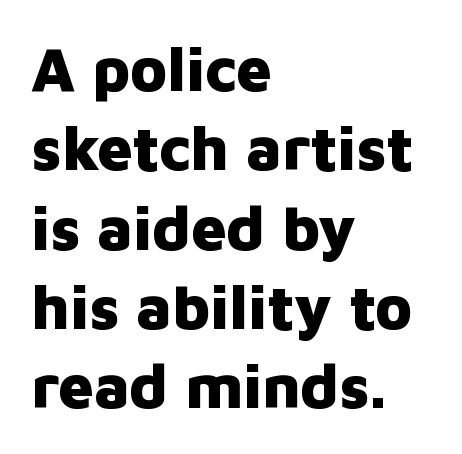
{"serif": "no", "italic": "no", "bold": "yes", "weight": "heavy", "width": "normal", "stroke_contrast": "low", "x_height": "medium", "monospaced": "no", "underline": "no", "align": "left", "line_spacing": "normal", "line_spacing_ratio": 1.28, "letter_spacing": "normal", "letter_spacing_em": 0.0, "glyph_px": 62}
